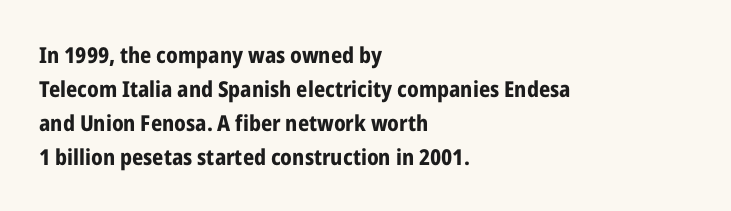
The lettering holds an erect, upright posture throughout. No word sits above an underline. Thick stems and heavy bowls — unmistakably bold. How are the letters spaced? Ordinarily, with no added tracking. Line beginnings align vertically; line endings do not.
